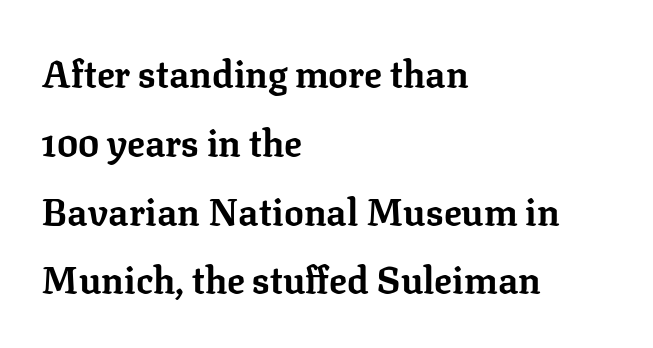
{"serif": "yes", "italic": "no", "bold": "yes", "weight": "bold", "width": "normal", "stroke_contrast": "low", "x_height": "medium", "monospaced": "no", "underline": "no", "align": "left", "line_spacing_ratio": 1.86, "letter_spacing": "normal", "letter_spacing_em": 0.0, "glyph_px": 37}
